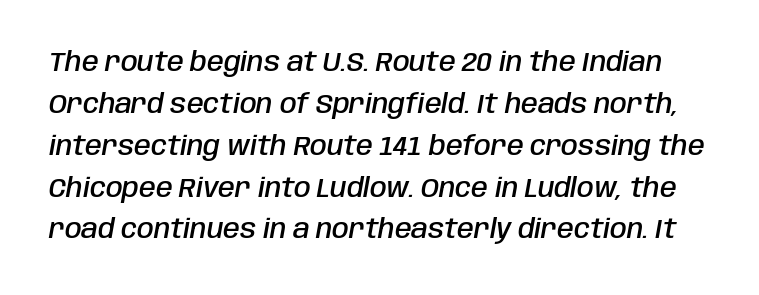
Q: Is the text bold? A: Semi-bold.
Q: Is the text italic (slanted)? A: Yes, it leans right by about 10 degrees.
Q: Is the text underlined? A: No.
Q: Is the spacing between letters normal or unusually wide? A: Normal.
Q: Is the spacing between lines tight, normal or loose? A: Normal.
